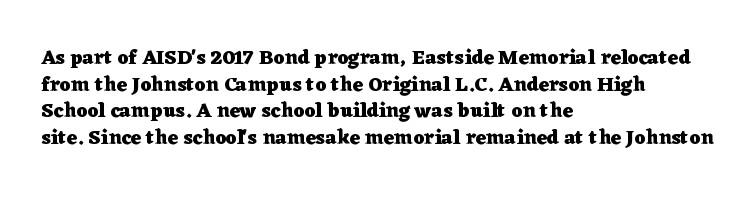
The typography opts for an upright posture over an oblique one. A classic flush-left, rag-right setting is used for this passage. Words appear dense and cohesive because spacing is normal. A full-strength bold gives these letters their thick strokes. Rule under the text: the space is simply empty.
